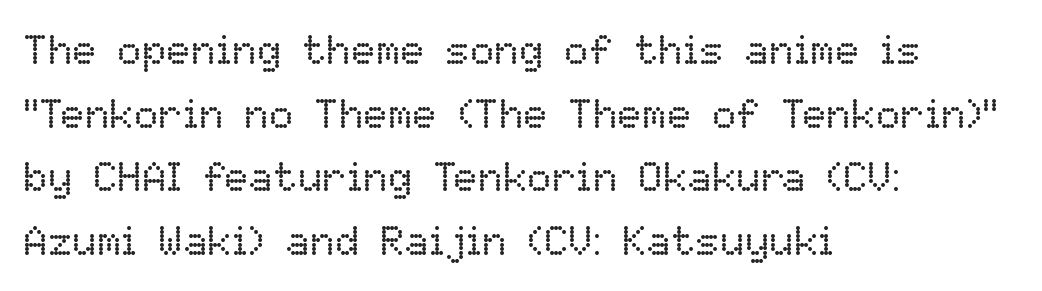
{"italic": "no", "bold": "no", "weight": "regular", "width": "normal", "stroke_contrast": "low", "x_height": "medium", "monospaced": "no", "underline": "no", "align": "left", "line_spacing": "normal", "line_spacing_ratio": 1.55, "letter_spacing": "normal", "letter_spacing_em": 0.0, "glyph_px": 41}
